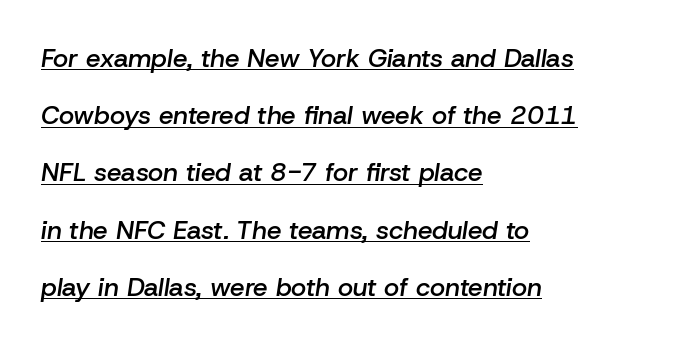
Q: Is the text bold? A: Semi-bold.
Q: Is the text italic (slanted)? A: Yes, it leans right by about 8 degrees.
Q: Is the text underlined? A: Yes.
Q: How is the paragraph aligned? A: Left-aligned.
Q: Is the spacing between letters normal or unusually wide? A: Normal.
Q: Is the spacing between lines tight, normal or loose? A: Loose.
